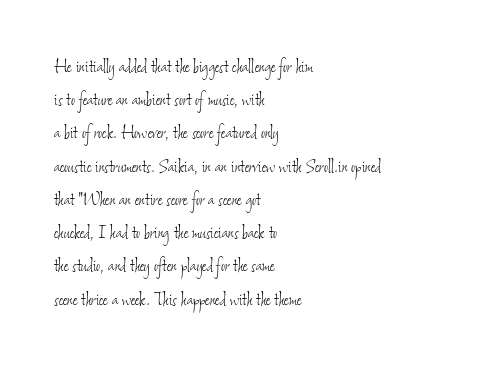
{"bold": "no", "underline": "no", "align": "left", "line_spacing": "normal", "line_spacing_ratio": 1.51, "letter_spacing": "normal", "letter_spacing_em": 0.0, "glyph_px": 22}
